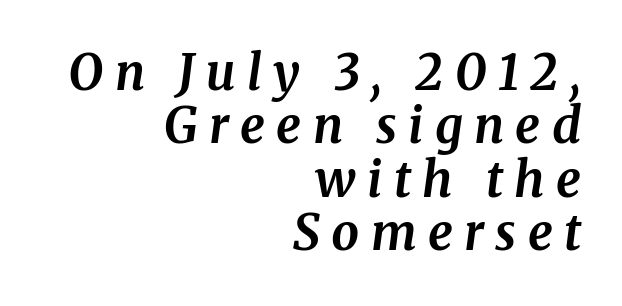
Spacing verdict: proportional, widths tailored to each character. Characters are canted at an angle relative to the baseline's perpendicular. Does the weight exceed regular? Yes, all the way to bold. Regarding leading, the lines here are crowded together.
